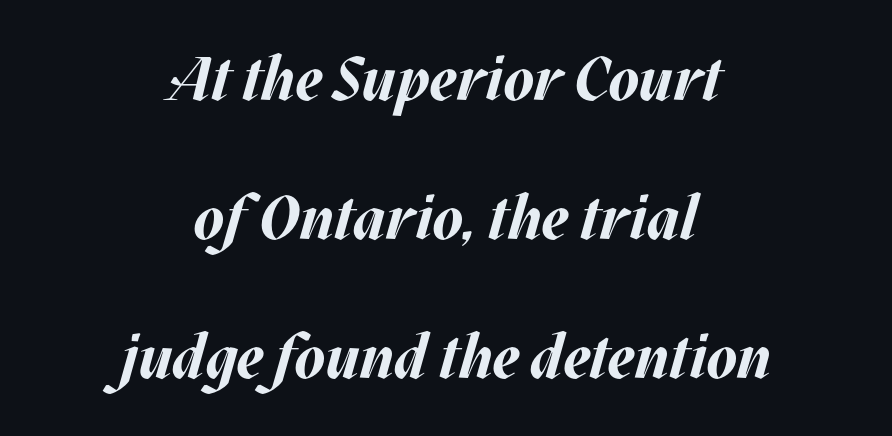
{"italic": "yes", "lean": "right", "slant_degrees": 17, "bold": "yes", "weight": "bold", "width": "normal", "stroke_contrast": "medium", "x_height": "large", "monospaced": "no", "underline": "no", "align": "center", "line_spacing": "loose", "line_spacing_ratio": 2.28, "letter_spacing": "normal", "letter_spacing_em": 0.0, "glyph_px": 61}
